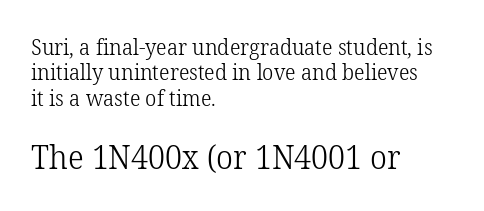
{"serif": "yes", "italic": "no", "bold": "no", "weight": "light", "width": "normal", "stroke_contrast": "low", "x_height": "medium", "monospaced": "no", "underline": "no", "align": "left", "line_spacing": "tight", "line_spacing_ratio": 1.15, "letter_spacing": "normal", "letter_spacing_em": 0.0, "larger_block": "second", "size_ratio": 1.5, "glyph_px": 33}
